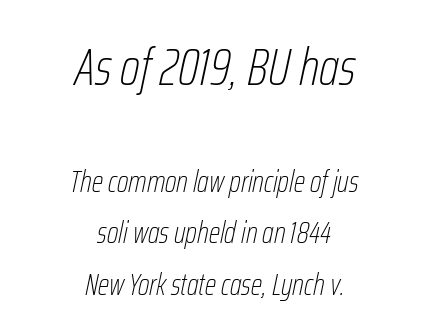
Q: Is the text bold? A: No.
Q: Is the text italic (slanted)? A: Yes, it leans right by about 12 degrees.
Q: Is the text underlined? A: No.
Q: How is the paragraph aligned? A: Centered.
Q: Is the spacing between letters normal or unusually wide? A: Normal.
Q: Which block of text is set in a larger size, the first (top) or the second (bottom)? A: The first (top) one.
Q: Width (condensed, normal, or wide)? A: Condensed.
Q: Stroke contrast? A: Low.
Q: x-height? A: Medium.
Q: Monospaced? A: No.
